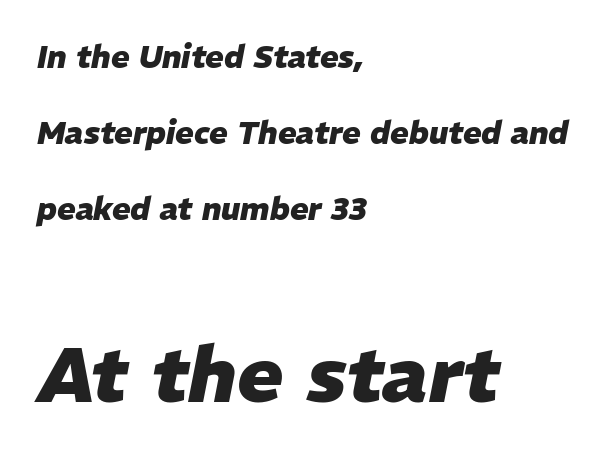
{"italic": "yes", "lean": "right", "slant_degrees": 11, "bold": "yes", "weight": "heavy", "width": "normal", "stroke_contrast": "low", "x_height": "medium", "monospaced": "no", "underline": "no", "align": "left", "line_spacing": "loose", "line_spacing_ratio": 2.45, "letter_spacing": "normal", "letter_spacing_em": 0.0, "larger_block": "second", "size_ratio": 2.48, "glyph_px": 77}
